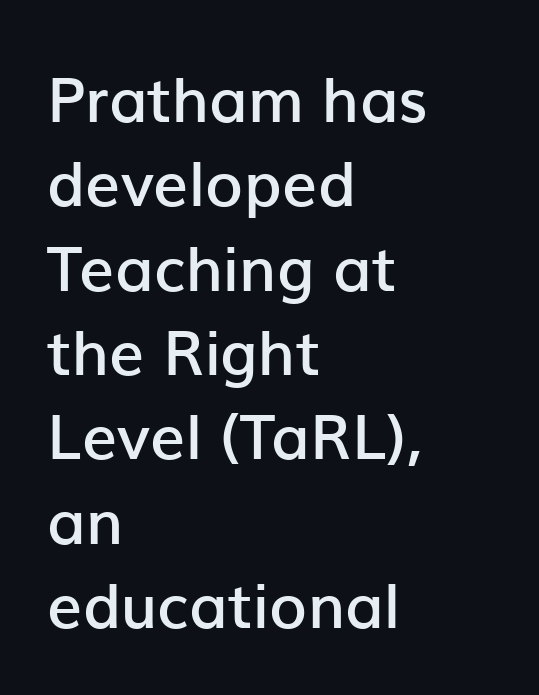
{"serif": "no", "italic": "no", "bold": "semi", "weight": "semibold", "width": "normal", "stroke_contrast": "low", "x_height": "medium", "monospaced": "no", "underline": "no", "align": "left", "line_spacing": "normal", "line_spacing_ratio": 1.36, "letter_spacing": "normal", "letter_spacing_em": 0.0, "glyph_px": 62}
